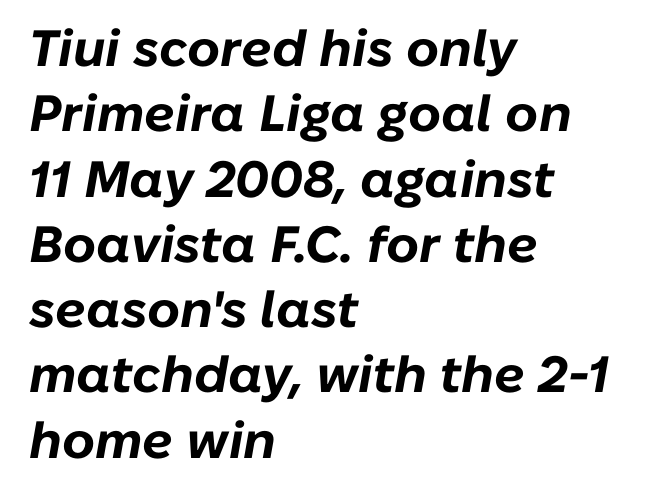
Leading: standard. Italic: yes, the glyphs are oblique. Summary of weight: heavy, a full bold. The passage shown has conventional tracking throughout. Note the varied advance widths — an 'i' is clearly narrower than an 'm'.
